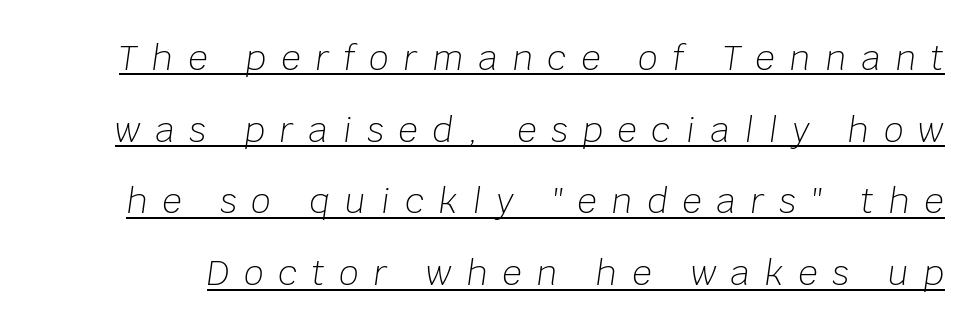
{"italic": "yes", "lean": "right", "slant_degrees": 8, "bold": "no", "weight": "light", "width": "normal", "stroke_contrast": "low", "x_height": "large", "monospaced": "no", "underline": "yes", "line_spacing": "loose", "line_spacing_ratio": 2.11, "letter_spacing": "wide", "letter_spacing_em": 0.44, "glyph_px": 34}
